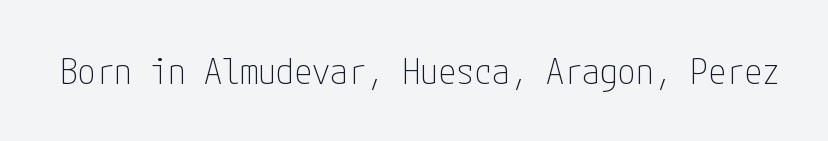
Nothing unusual about the tracking: characters are spaced as the font intends. Check the space under the baseline: it is left empty. Nothing heavy about these letters — not bold at all. The type family on display is of the sans-serif kind. Upright lettering throughout.
